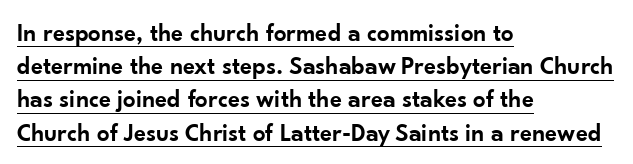
The image shows 25 px text type, upright; set left-aligned, normal line spacing (1.33x), normal letter spacing, underlined.
